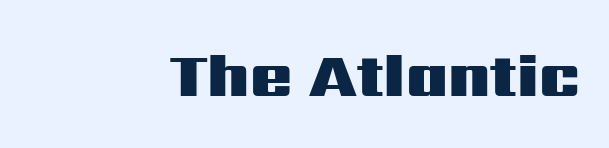
Q: Is the text bold? A: Yes.
Q: Is the text italic (slanted)? A: No, it is upright.
Q: Is the typeface a serif or a sans-serif typeface? A: Sans-serif.
Q: Is the text underlined? A: No.
Q: How is the paragraph aligned? A: Right-aligned.
Q: Is the spacing between letters normal or unusually wide? A: Normal.
Q: Width (condensed, normal, or wide)? A: Wide.
Q: Stroke contrast? A: Medium.
Q: x-height? A: Medium.
Q: Monospaced? A: No.
